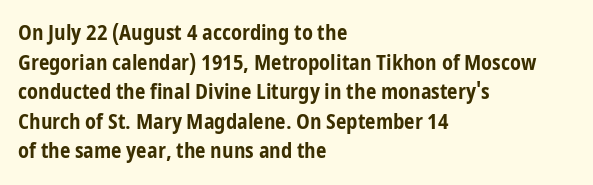
The image shows 21 px bold type, upright; set left-aligned, normal line spacing (1.41x), normal letter spacing, not underlined.
